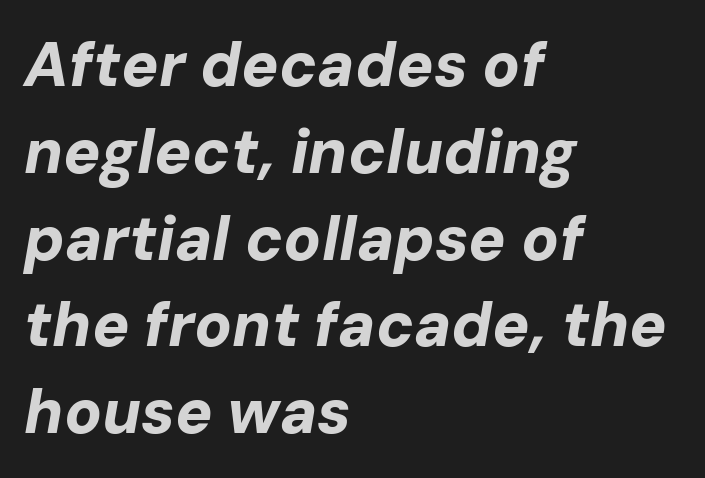
Q: Is the text bold? A: Yes.
Q: Is the text italic (slanted)? A: Yes, it leans right by about 10 degrees.
Q: Is the text underlined? A: No.
Q: How is the paragraph aligned? A: Left-aligned.
Q: Is the spacing between letters normal or unusually wide? A: Normal.
Q: Is the spacing between lines tight, normal or loose? A: Normal.
Q: Width (condensed, normal, or wide)? A: Normal.
Q: Stroke contrast? A: Low.
Q: x-height? A: Medium.
Q: Monospaced? A: No.
